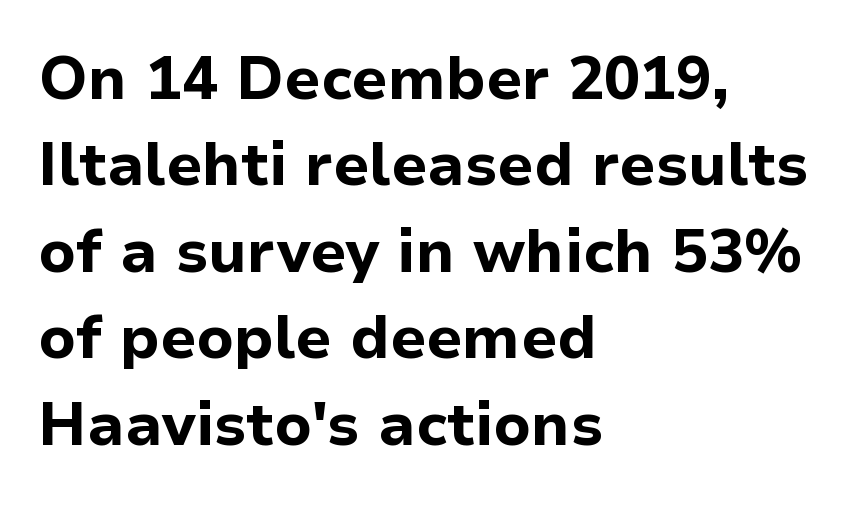
Q: Is the text bold? A: Yes.
Q: Is the text italic (slanted)? A: No, it is upright.
Q: Is the typeface a serif or a sans-serif typeface? A: Sans-serif.
Q: Is the text underlined? A: No.
Q: How is the paragraph aligned? A: Left-aligned.
Q: Is the spacing between letters normal or unusually wide? A: Normal.
Q: Is the spacing between lines tight, normal or loose? A: Normal.
Q: Width (condensed, normal, or wide)? A: Normal.
Q: Stroke contrast? A: Low.
Q: x-height? A: Medium.
Q: Monospaced? A: No.
